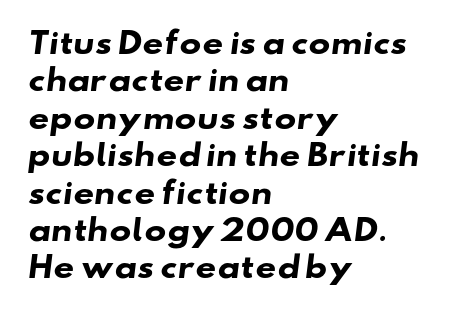
The rendering uses natural spacing where letterforms have individual widths. The words here are not underlined. Typeset ragged right — the left edge is the straight one. The strokes are fattened all the way to bold. If you measured baseline to baseline, you'd find a middling distance.
